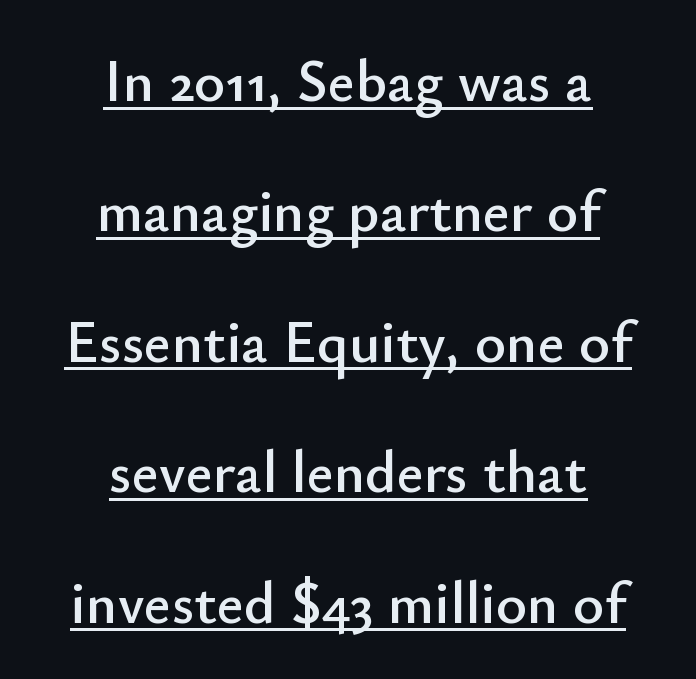
{"serif": "no", "italic": "no", "width": "normal", "stroke_contrast": "low", "x_height": "small", "monospaced": "no", "underline": "yes", "align": "center", "line_spacing": "loose", "line_spacing_ratio": 2.21, "letter_spacing": "normal", "letter_spacing_em": 0.0, "glyph_px": 59}
